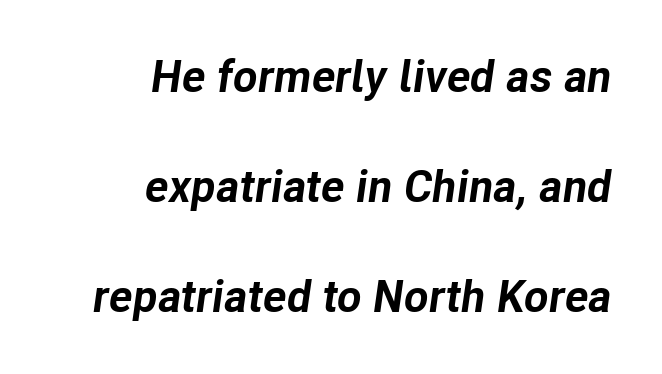
The image shows 45 px bold type, italic (leaning right); set right-aligned, loose line spacing (2.45x), normal letter spacing, not underlined; low stroke contrast and a medium x-height.
